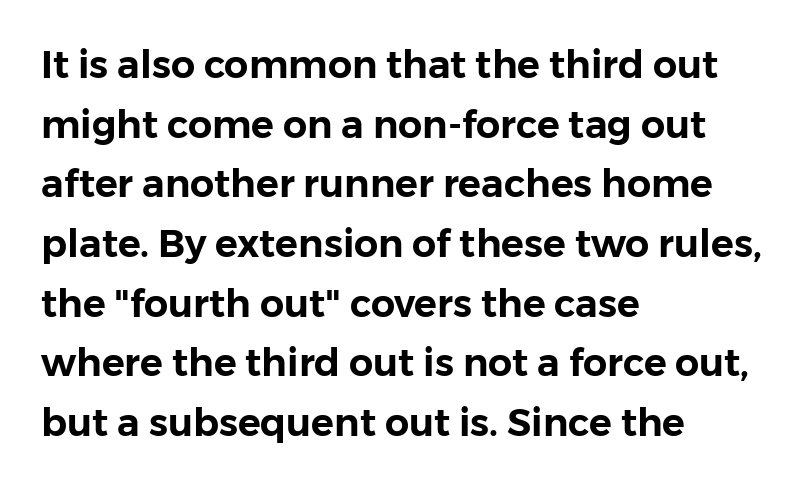
Q: Is the text italic (slanted)? A: No, it is upright.
Q: Is the typeface a serif or a sans-serif typeface? A: Sans-serif.
Q: Is the text underlined? A: No.
Q: How is the paragraph aligned? A: Left-aligned.
Q: Is the spacing between letters normal or unusually wide? A: Normal.
Q: Is the spacing between lines tight, normal or loose? A: Normal.
Q: Width (condensed, normal, or wide)? A: Normal.
Q: Stroke contrast? A: Low.
Q: x-height? A: Medium.
Q: Monospaced? A: No.
